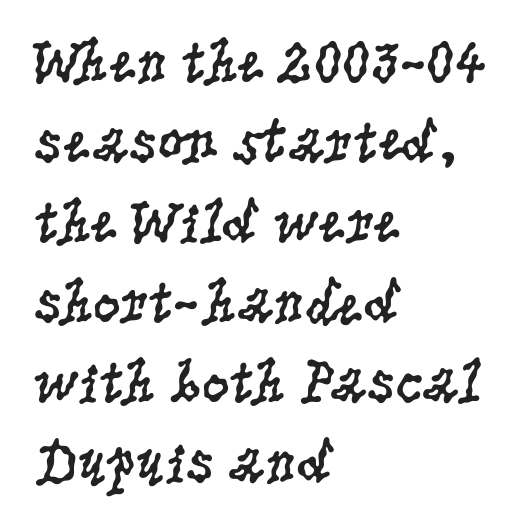
Q: Is the text bold? A: No.
Q: Is the typeface a serif or a sans-serif typeface? A: Serif.
Q: Is the text underlined? A: No.
Q: How is the paragraph aligned? A: Left-aligned.
Q: Is the spacing between letters normal or unusually wide? A: Normal.
Q: Is the spacing between lines tight, normal or loose? A: Normal.
Q: Width (condensed, normal, or wide)? A: Condensed.
Q: Stroke contrast? A: Low.
Q: x-height? A: Large.
Q: Monospaced? A: No.
